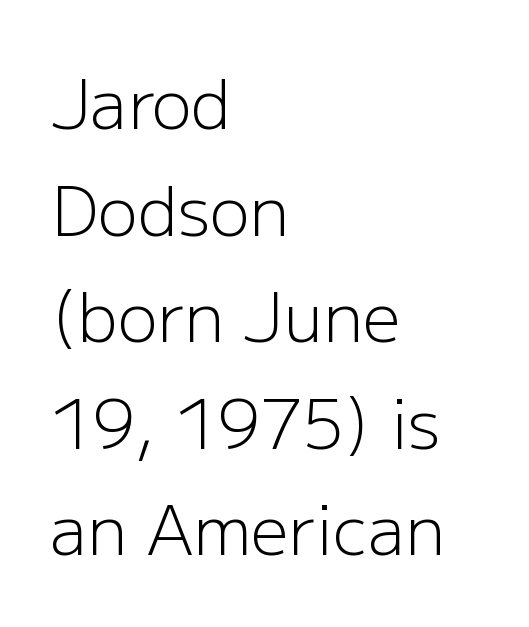
{"serif": "no", "italic": "no", "bold": "no", "weight": "light", "width": "normal", "stroke_contrast": "low", "x_height": "medium", "monospaced": "no", "underline": "no", "align": "left", "line_spacing": "normal", "line_spacing_ratio": 1.59, "letter_spacing": "normal", "letter_spacing_em": 0.0, "glyph_px": 67}
